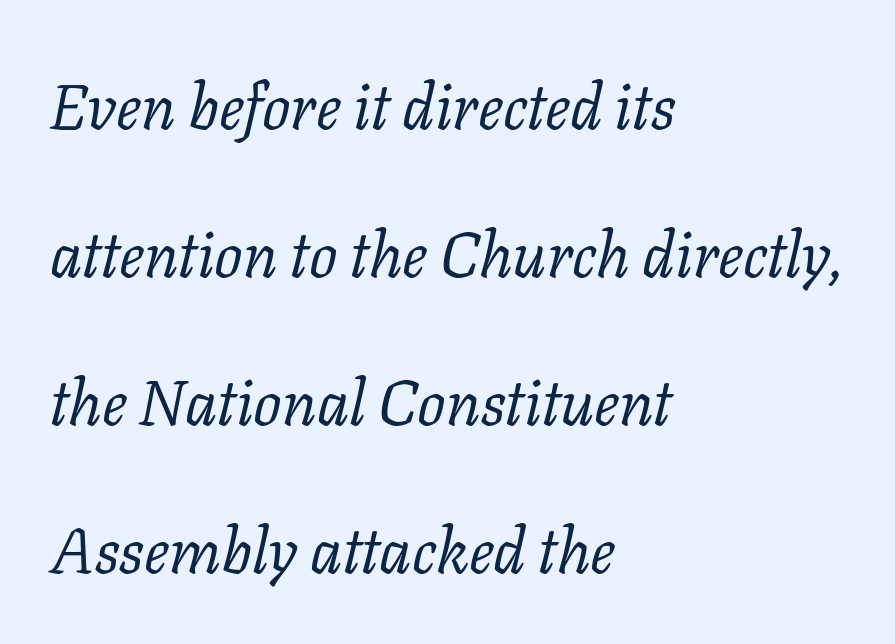
Q: Is the text bold? A: No.
Q: Is the text italic (slanted)? A: Yes, it leans right by about 11 degrees.
Q: Is the typeface a serif or a sans-serif typeface? A: Serif.
Q: Is the text underlined? A: No.
Q: How is the paragraph aligned? A: Left-aligned.
Q: Is the spacing between letters normal or unusually wide? A: Normal.
Q: Is the spacing between lines tight, normal or loose? A: Loose.
Q: Width (condensed, normal, or wide)? A: Normal.
Q: Stroke contrast? A: Low.
Q: x-height? A: Medium.
Q: Monospaced? A: No.
